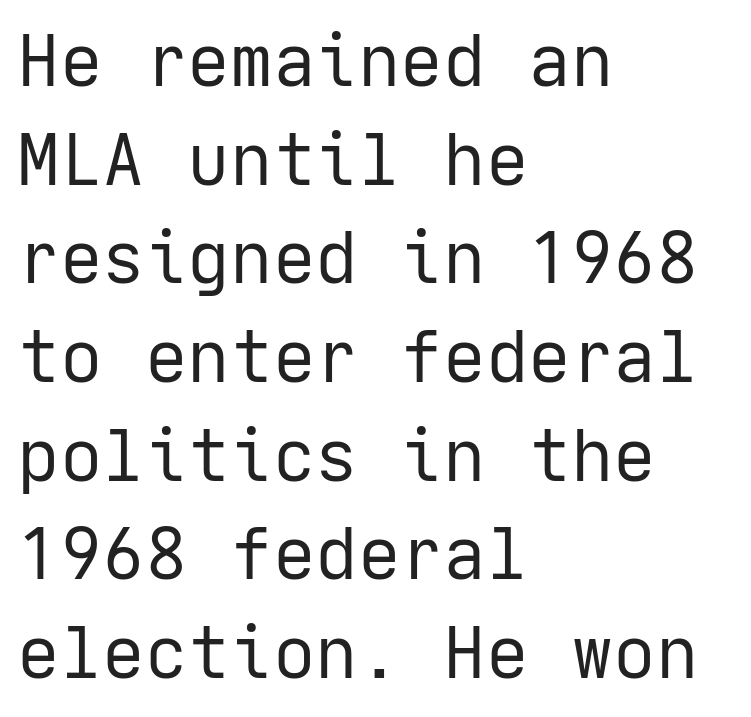
Q: Is the text bold? A: No.
Q: Is the text italic (slanted)? A: No, it is upright.
Q: Is the typeface a serif or a sans-serif typeface? A: Sans-serif.
Q: Is the text underlined? A: No.
Q: How is the paragraph aligned? A: Left-aligned.
Q: Is the spacing between letters normal or unusually wide? A: Normal.
Q: Is the spacing between lines tight, normal or loose? A: Normal.
Q: Width (condensed, normal, or wide)? A: Normal.
Q: Stroke contrast? A: Low.
Q: x-height? A: Medium.
